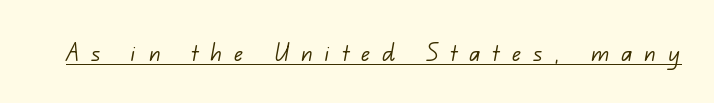
Q: Is the text bold? A: No.
Q: Is the typeface a serif or a sans-serif typeface? A: Sans-serif.
Q: Is the text underlined? A: Yes.
Q: Is the spacing between letters normal or unusually wide? A: Unusually wide.
Q: Width (condensed, normal, or wide)? A: Normal.
Q: Stroke contrast? A: Low.
Q: x-height? A: Small.
Q: Monospaced? A: No.
